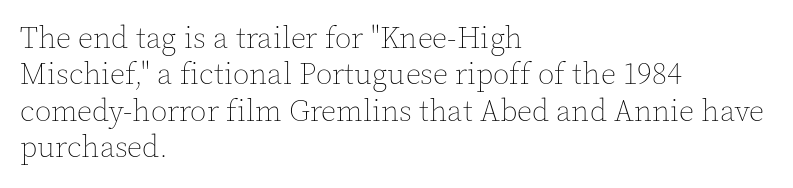
The image shows 30 px thin type, upright; set left-aligned, line spacing 1.21x, normal letter spacing, not underlined; a medium x-height.
